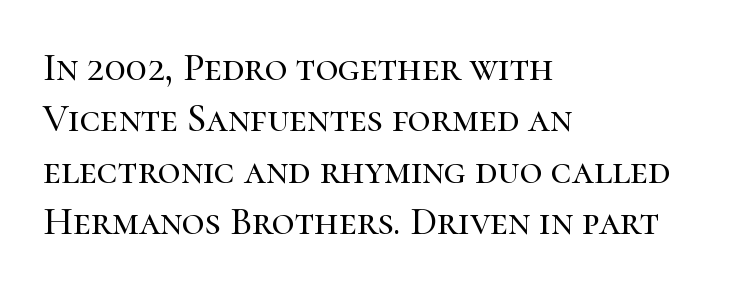
The image shows 39 px serif type, upright; set left-aligned, normal line spacing (1.32x), normal letter spacing, not underlined; high stroke contrast and a medium x-height.
